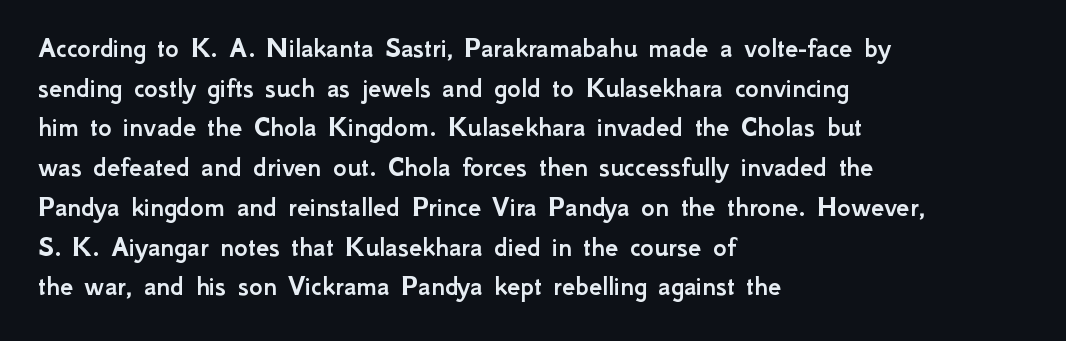
The image shows 29 px sans-serif type, upright; set left-aligned, normal line spacing (1.37x), normal letter spacing, not underlined; low stroke contrast and a small x-height.
